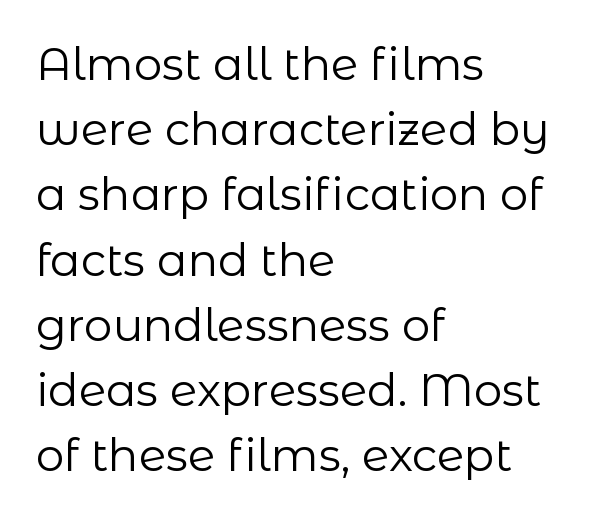
Q: Is the text bold? A: No.
Q: Is the text italic (slanted)? A: No, it is upright.
Q: Is the typeface a serif or a sans-serif typeface? A: Sans-serif.
Q: Is the text underlined? A: No.
Q: How is the paragraph aligned? A: Left-aligned.
Q: Is the spacing between letters normal or unusually wide? A: Normal.
Q: Is the spacing between lines tight, normal or loose? A: Normal.
Q: Width (condensed, normal, or wide)? A: Normal.
Q: Stroke contrast? A: Low.
Q: x-height? A: Medium.
Q: Monospaced? A: No.
